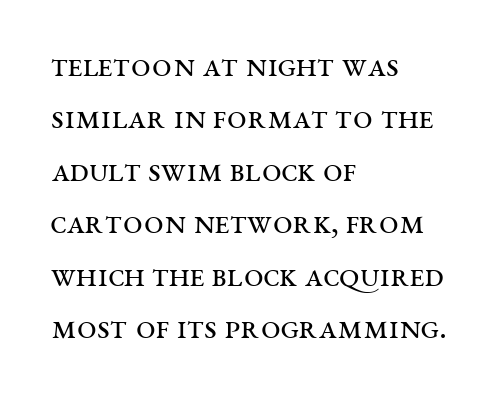
Stroke terminals: seriffed. On a weight scale, this lands at 450 or below. The letters advance in unequal steps, a hallmark of proportional type. The passage is arranged the way most books set body copy — flush left. Students, observe: this is what conventionally led text looks like. The specimen reads as upright at a glance.
